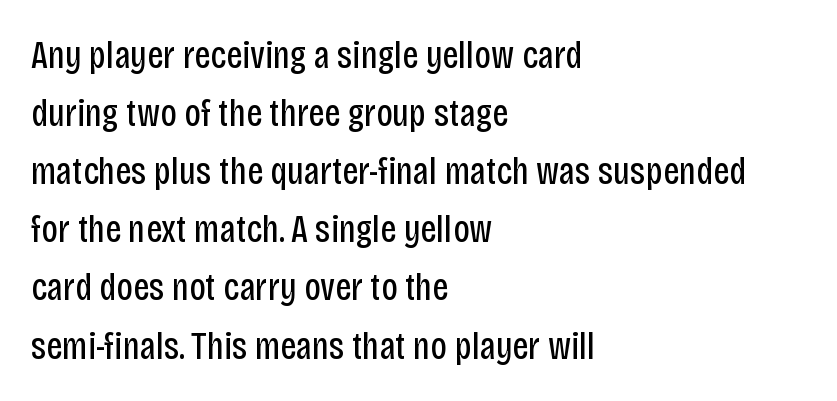
Underline: absent. Think of a printed novel: that variable character pitch is what you see here. Whoever set this chose a conventional vertical rhythm. Bold? No — there's no thickening of the strokes.
